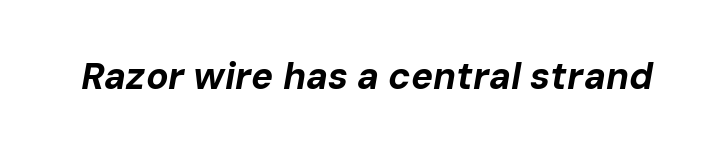
{"italic": "yes", "lean": "right", "slant_degrees": 10, "bold": "yes", "weight": "bold", "width": "normal", "stroke_contrast": "low", "x_height": "medium", "monospaced": "no", "underline": "no", "letter_spacing": "normal", "letter_spacing_em": 0.0, "glyph_px": 37}
